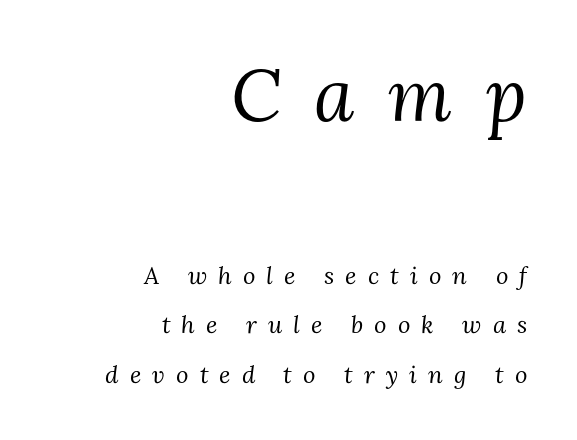
The image shows 73 px regular-weight serif type, italic (leaning right); set right-aligned, loose line spacing (2.07x), unusually wide letter spacing (+0.46 em), not underlined; the first (top) block is 3.04x larger; medium stroke contrast and a medium x-height.
